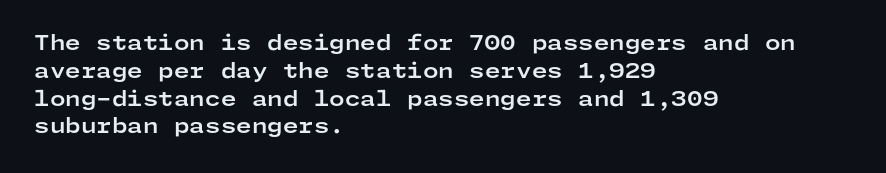
The image shows 20 px bold type, upright; set left-aligned, normal line spacing (1.39x), normal letter spacing, not underlined.
